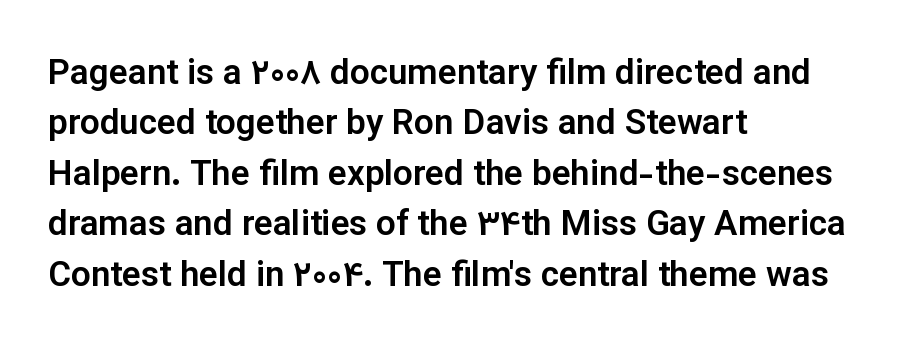
{"serif": "no", "italic": "no", "width": "normal", "stroke_contrast": "low", "x_height": "medium", "monospaced": "no", "underline": "no", "align": "left", "line_spacing": "normal", "line_spacing_ratio": 1.44, "letter_spacing": "normal", "letter_spacing_em": 0.0, "glyph_px": 35}
